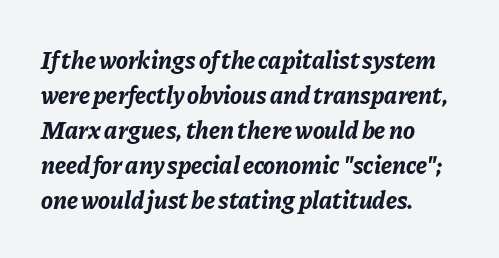
The image shows 25 px bold type, italic (leaning right); set left-aligned, normal line spacing (1.4x), normal letter spacing, not underlined.
